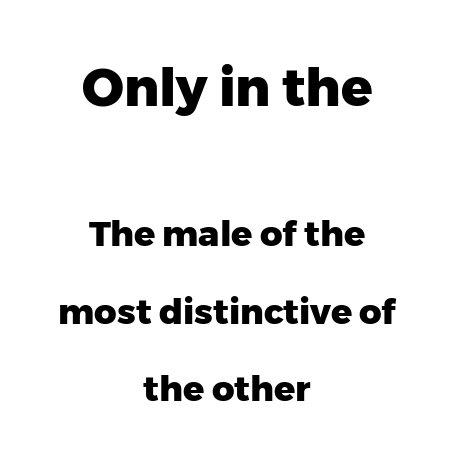
Q: Is the text bold? A: Yes.
Q: Is the text italic (slanted)? A: No, it is upright.
Q: Is the typeface a serif or a sans-serif typeface? A: Sans-serif.
Q: Is the text underlined? A: No.
Q: How is the paragraph aligned? A: Centered.
Q: Is the spacing between letters normal or unusually wide? A: Normal.
Q: Is the spacing between lines tight, normal or loose? A: Loose.
Q: Which block of text is set in a larger size, the first (top) or the second (bottom)? A: The first (top) one.
Q: Width (condensed, normal, or wide)? A: Normal.
Q: Stroke contrast? A: Low.
Q: x-height? A: Medium.
Q: Monospaced? A: No.
